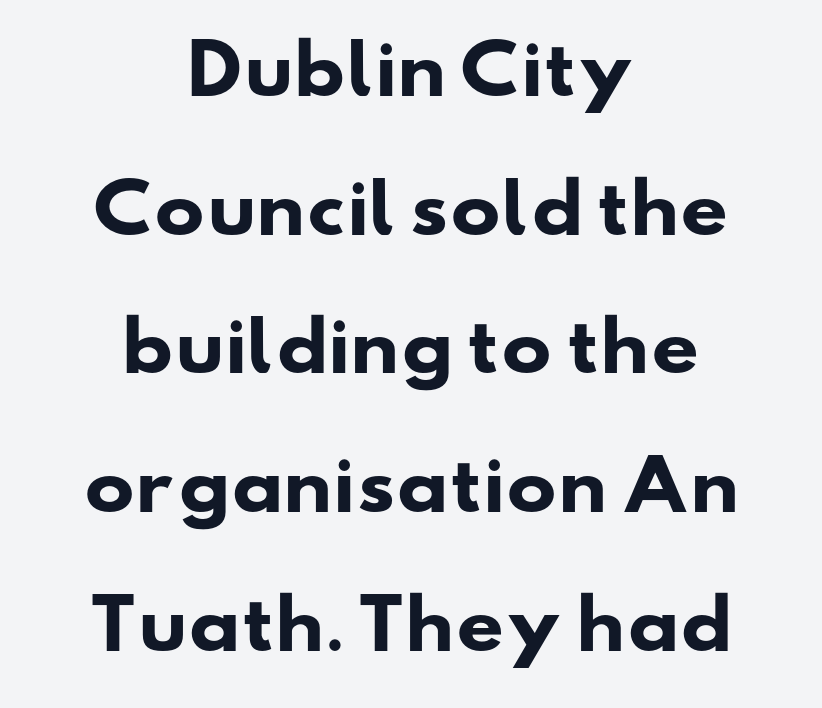
Q: Is the text bold? A: Yes.
Q: Is the typeface a serif or a sans-serif typeface? A: Sans-serif.
Q: Is the text underlined? A: No.
Q: How is the paragraph aligned? A: Centered.
Q: Is the spacing between letters normal or unusually wide? A: Normal.
Q: Is the spacing between lines tight, normal or loose? A: Loose.
Q: Width (condensed, normal, or wide)? A: Wide.
Q: Stroke contrast? A: Low.
Q: x-height? A: Small.
Q: Monospaced? A: No.
